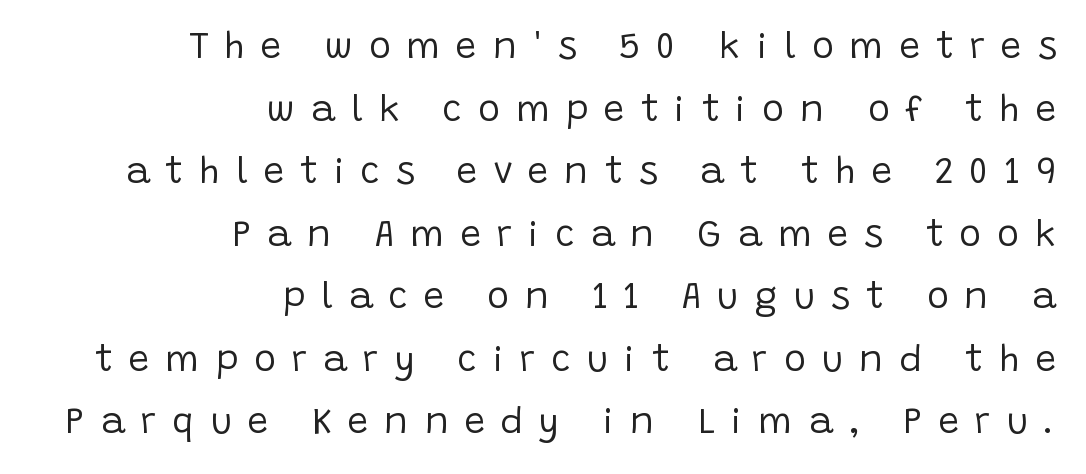
{"serif": "no", "italic": "no", "bold": "no", "weight": "regular", "width": "normal", "stroke_contrast": "low", "x_height": "large", "monospaced": "no", "underline": "no", "align": "right", "line_spacing": "normal", "line_spacing_ratio": 1.69, "letter_spacing": "wide", "letter_spacing_em": 0.43, "glyph_px": 37}
